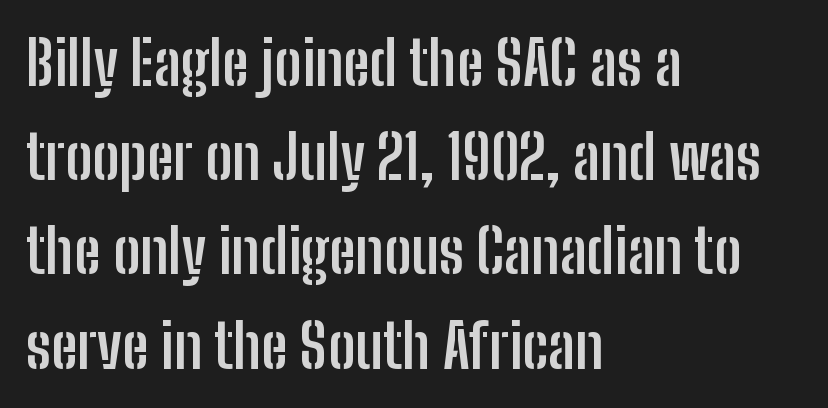
The image shows 60 px semibold, condensed sans-serif type, upright; set left-aligned, normal line spacing (1.57x), normal letter spacing, not underlined; low stroke contrast and a medium x-height.
